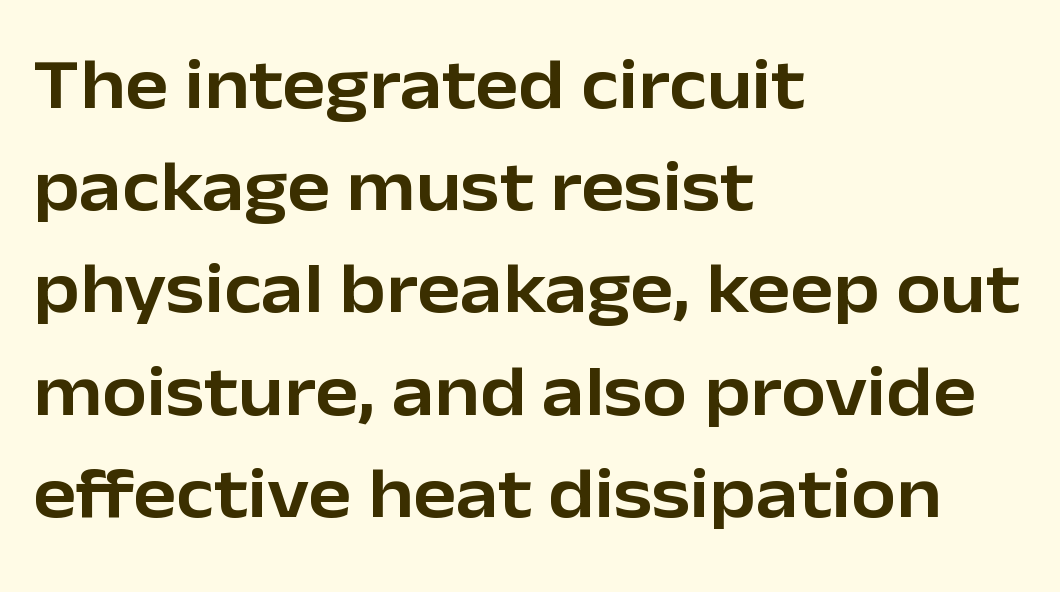
Italic: no, the glyphs are upright roman. The horizontal fit of the characters is conventional and even. Teacher's note: observe the even left margin — that is flush-left alignment. The rendering uses a moderate line-height, typical for paragraphs.
